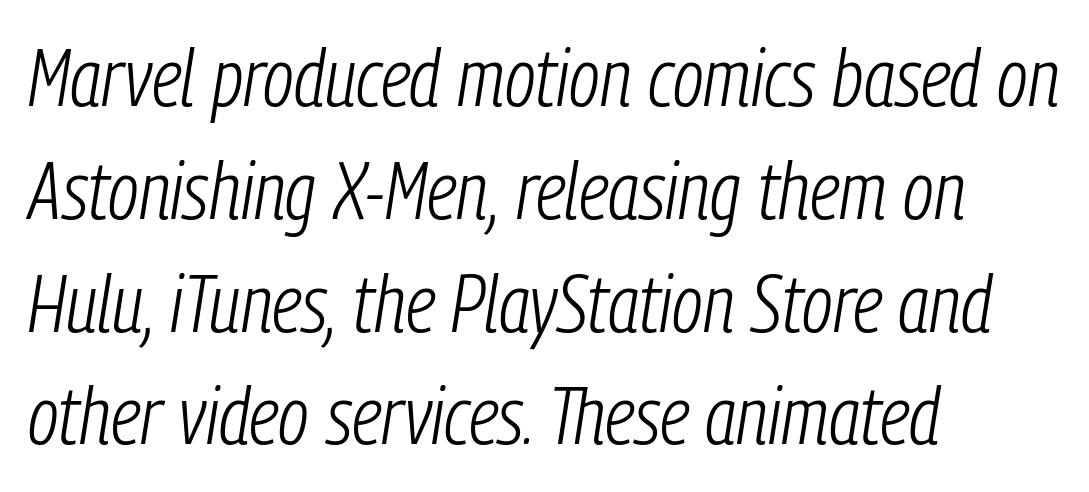
The image shows 80 px light, condensed type, italic (leaning right); set left-aligned, normal line spacing (1.41x), normal letter spacing, not underlined; low stroke contrast and a medium x-height.
